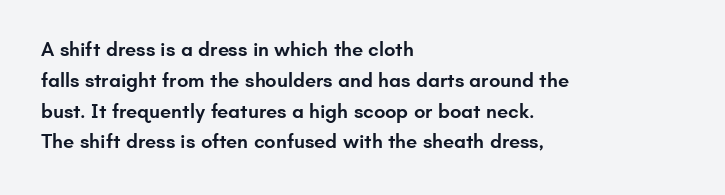
Q: Is the text bold? A: Semi-bold.
Q: Is the text italic (slanted)? A: No, it is upright.
Q: Is the text underlined? A: No.
Q: How is the paragraph aligned? A: Left-aligned.
Q: Is the spacing between letters normal or unusually wide? A: Normal.
Q: Is the spacing between lines tight, normal or loose? A: Normal.
